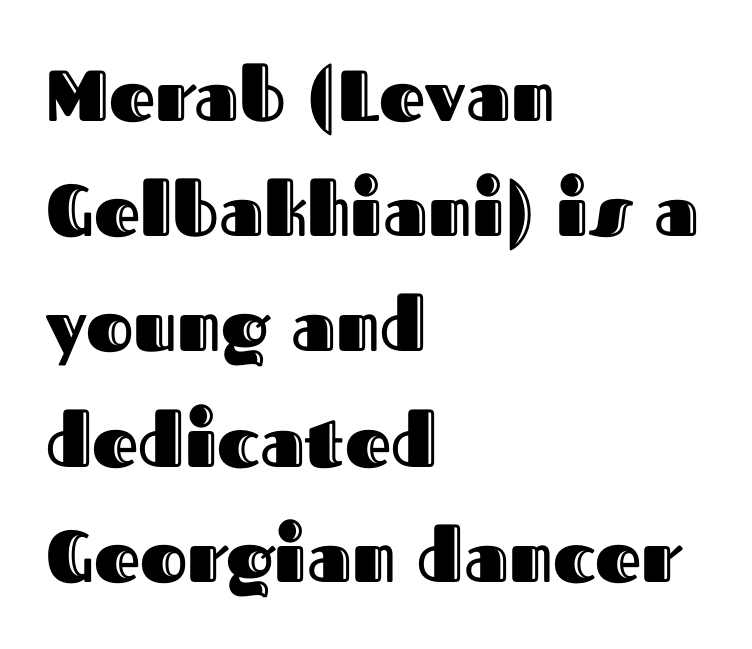
The image shows 72 px text type, upright; set left-aligned, normal line spacing (1.6x), normal letter spacing, not underlined; a medium x-height.
